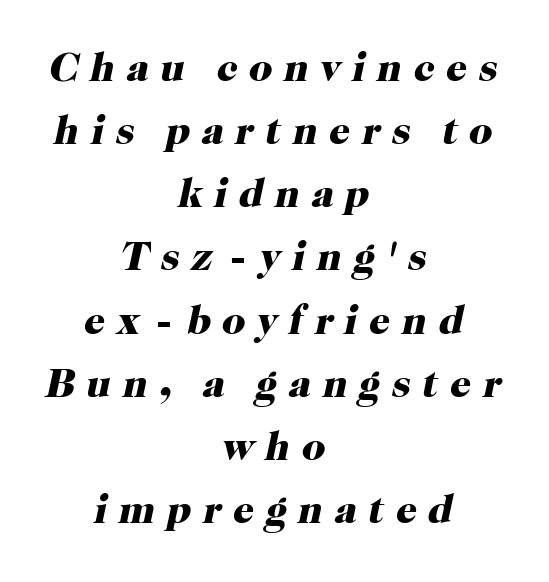
The image shows 41 px heavy serif type, italic (leaning right); set centered, normal line spacing (1.54x), unusually wide letter spacing (+0.28 em), not underlined; high stroke contrast and a medium x-height.
